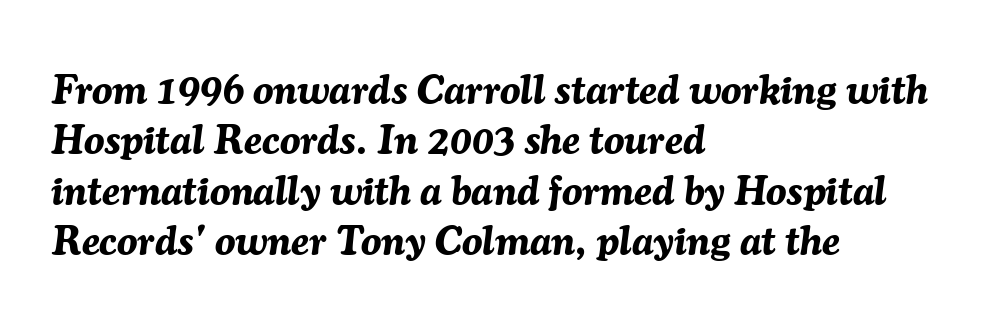
Notice how the passage keeps a crisp vertical edge on the left only. Students, this is bold: see how much ink each stroke carries. The rendering uses natural spacing where letterforms have individual widths. The letters are slanted; this is an italic face.
